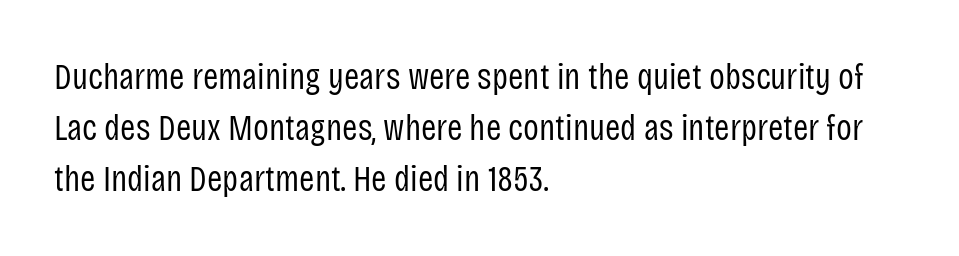
Q: Is the text bold? A: No.
Q: Is the text italic (slanted)? A: No, it is upright.
Q: Is the typeface a serif or a sans-serif typeface? A: Sans-serif.
Q: Is the text underlined? A: No.
Q: How is the paragraph aligned? A: Left-aligned.
Q: Is the spacing between letters normal or unusually wide? A: Normal.
Q: Is the spacing between lines tight, normal or loose? A: Normal.
Q: Width (condensed, normal, or wide)? A: Condensed.
Q: Stroke contrast? A: Low.
Q: x-height? A: Large.
Q: Monospaced? A: No.
